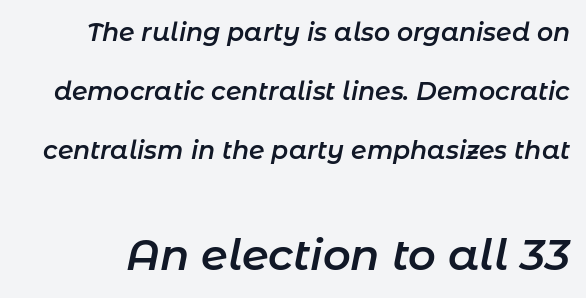
The image shows 43 px semibold type, italic (leaning right); set loose line spacing (2.37x), normal letter spacing, not underlined; the second (bottom) block is 1.72x larger; low stroke contrast and a medium x-height.
